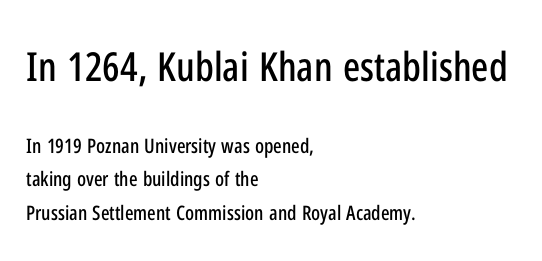
Q: Is the text italic (slanted)? A: No, it is upright.
Q: Is the typeface a serif or a sans-serif typeface? A: Sans-serif.
Q: Is the text underlined? A: No.
Q: How is the paragraph aligned? A: Left-aligned.
Q: Is the spacing between letters normal or unusually wide? A: Normal.
Q: Is the spacing between lines tight, normal or loose? A: Normal.
Q: Which block of text is set in a larger size, the first (top) or the second (bottom)? A: The first (top) one.
Q: Width (condensed, normal, or wide)? A: Condensed.
Q: Stroke contrast? A: Low.
Q: x-height? A: Medium.
Q: Monospaced? A: No.
